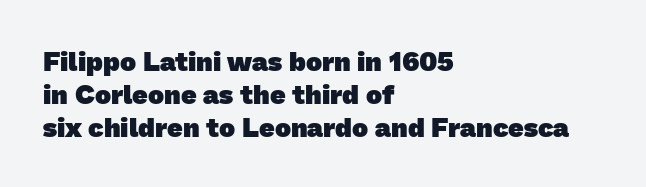
The image shows 27 px bold type; set left-aligned, line spacing 1.23x, normal letter spacing, not underlined.
